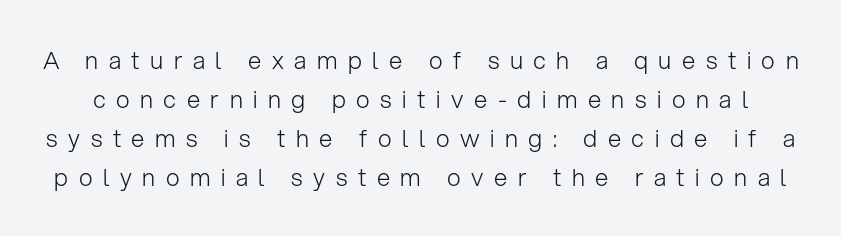
Unlike italic type, these characters show no tilt at all. Check the space under the baseline: it is left empty. Weight class: somewhere from thin through regular. The passage shown has open, widely tracked lettering throughout. Each new line begins a customary step beneath the previous one.
